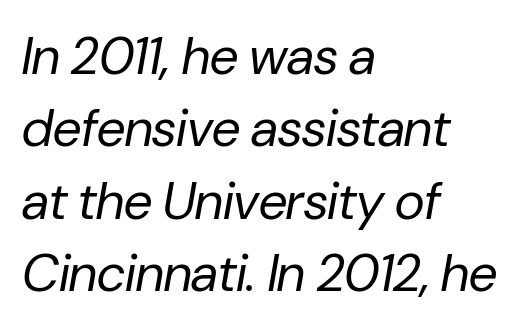
The image shows 52 px regular-weight type, italic (leaning right); set left-aligned, normal line spacing (1.39x), normal letter spacing, not underlined; low stroke contrast and a medium x-height.
